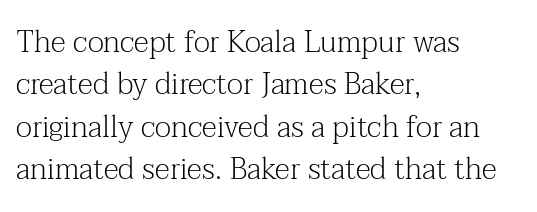
The image shows 30 px light serif type, upright; set left-aligned, normal line spacing (1.41x), normal letter spacing, not underlined; medium stroke contrast and a medium x-height.
